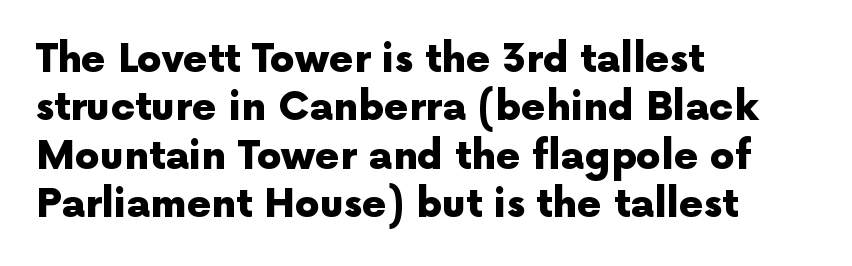
Q: Is the text bold? A: Yes.
Q: Is the text italic (slanted)? A: No, it is upright.
Q: Is the typeface a serif or a sans-serif typeface? A: Sans-serif.
Q: Is the text underlined? A: No.
Q: How is the paragraph aligned? A: Left-aligned.
Q: Is the spacing between letters normal or unusually wide? A: Normal.
Q: Width (condensed, normal, or wide)? A: Normal.
Q: x-height? A: Medium.
Q: Monospaced? A: No.
